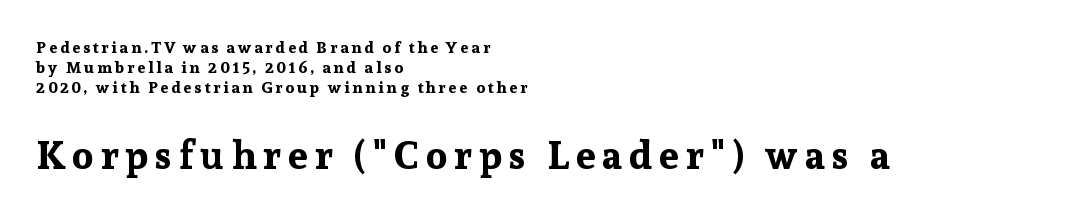
The area under the type is left untouched. Block two is the big one; block one sits smaller above it. Note the varied advance widths — an 'i' is clearly narrower than an 'm'. The lines in this sample share a left origin and differ only in where they stop.
